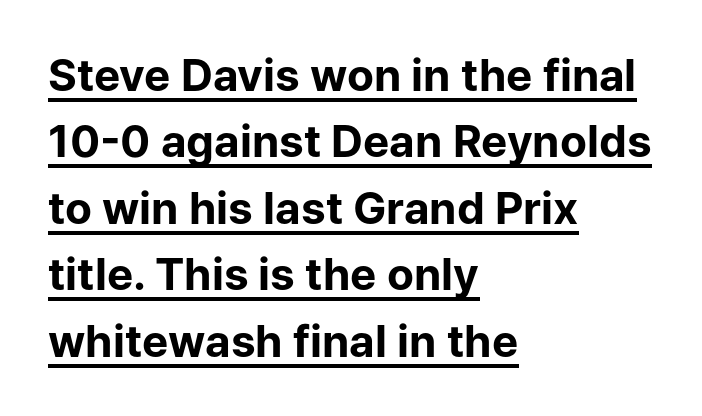
Q: Is the text bold? A: Yes.
Q: Is the text italic (slanted)? A: No, it is upright.
Q: Is the typeface a serif or a sans-serif typeface? A: Sans-serif.
Q: Is the text underlined? A: Yes.
Q: How is the paragraph aligned? A: Left-aligned.
Q: Is the spacing between letters normal or unusually wide? A: Normal.
Q: Is the spacing between lines tight, normal or loose? A: Normal.
Q: Width (condensed, normal, or wide)? A: Normal.
Q: Stroke contrast? A: Low.
Q: x-height? A: Medium.
Q: Monospaced? A: No.
